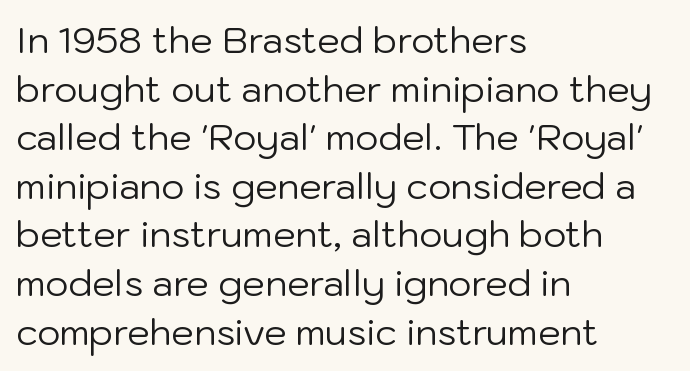
Q: Is the text bold? A: No.
Q: Is the text italic (slanted)? A: No, it is upright.
Q: Is the typeface a serif or a sans-serif typeface? A: Sans-serif.
Q: Is the text underlined? A: No.
Q: How is the paragraph aligned? A: Left-aligned.
Q: Is the spacing between letters normal or unusually wide? A: Normal.
Q: Is the spacing between lines tight, normal or loose? A: Normal.
Q: Width (condensed, normal, or wide)? A: Normal.
Q: Stroke contrast? A: Low.
Q: x-height? A: Medium.
Q: Monospaced? A: No.
